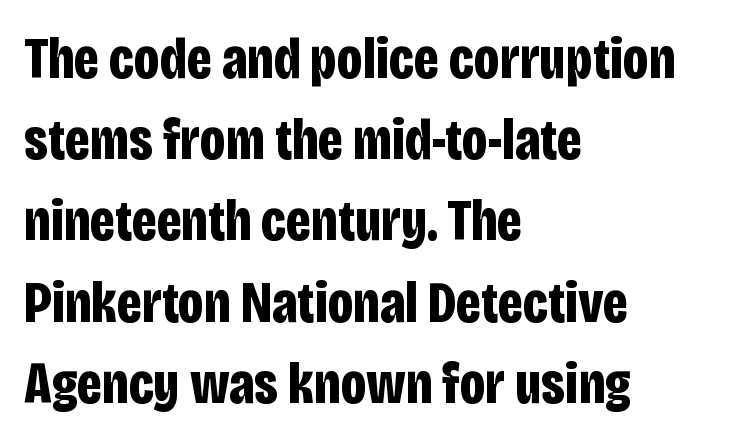
The image shows 58 px bold, condensed sans-serif type, upright; set left-aligned, normal line spacing (1.4x), normal letter spacing, not underlined; low stroke contrast and a large x-height.
